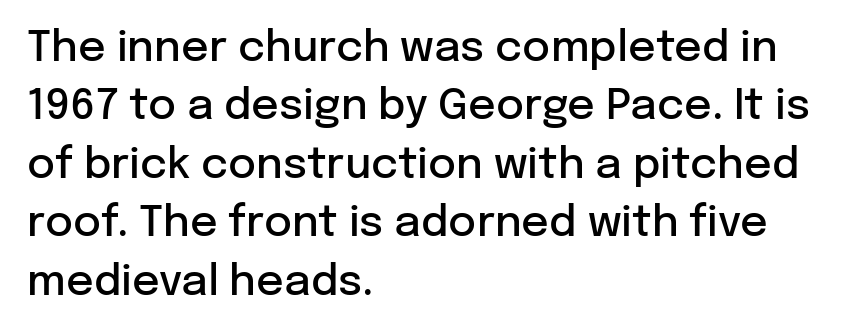
Is the type bold? Partly — it's a semibold, heavier than regular but not fully bold. Spacing verdict: proportional, widths tailored to each character. Words appear dense and cohesive because spacing is normal. If you measured baseline to baseline, you'd find a middling distance. A bare baseline throughout the passage. Caption: multi-line text, flush left, ragged right.
